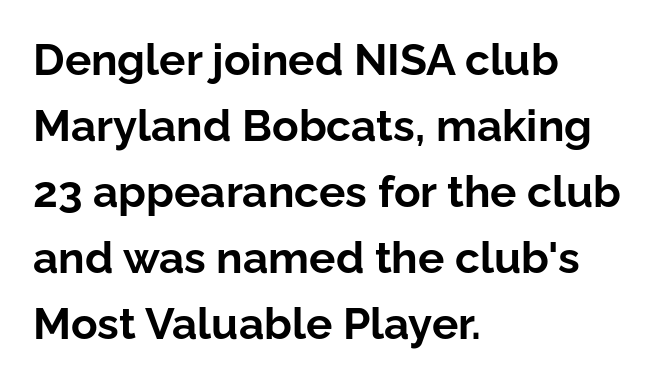
The image shows 44 px bold sans-serif type, upright; set left-aligned, normal line spacing (1.5x), normal letter spacing, not underlined; low stroke contrast and a medium x-height.
